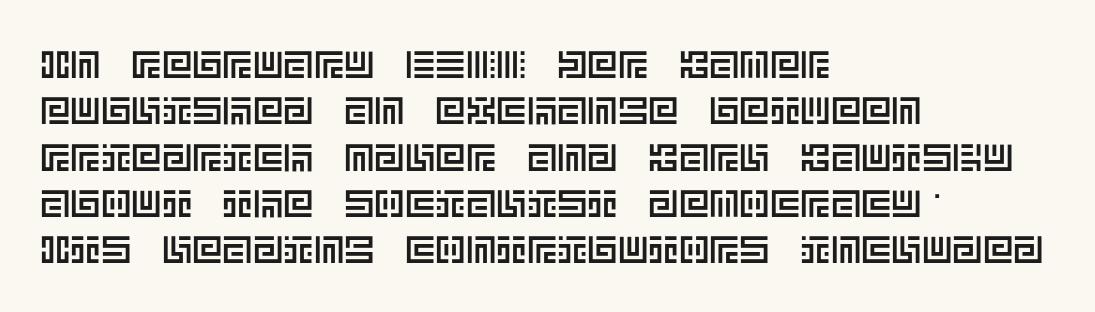
Q: Is the text italic (slanted)? A: No, it is upright.
Q: Is the text underlined? A: No.
Q: How is the paragraph aligned? A: Left-aligned.
Q: Is the spacing between letters normal or unusually wide? A: Normal.
Q: Width (condensed, normal, or wide)? A: Normal.
Q: x-height? A: Large.
